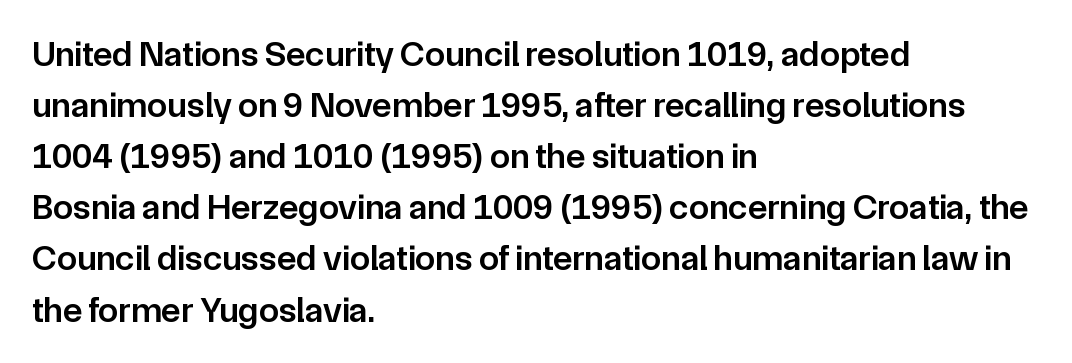
Q: Is the text bold? A: Semi-bold.
Q: Is the text italic (slanted)? A: No, it is upright.
Q: Is the typeface a serif or a sans-serif typeface? A: Sans-serif.
Q: Is the text underlined? A: No.
Q: How is the paragraph aligned? A: Left-aligned.
Q: Is the spacing between letters normal or unusually wide? A: Normal.
Q: Is the spacing between lines tight, normal or loose? A: Normal.
Q: Width (condensed, normal, or wide)? A: Normal.
Q: Stroke contrast? A: Low.
Q: x-height? A: Medium.
Q: Monospaced? A: No.
